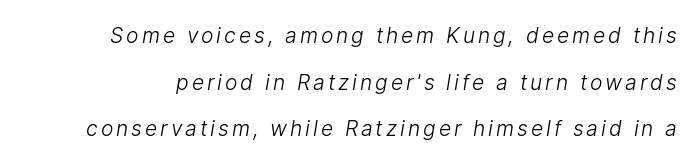
Q: Is the text bold? A: No.
Q: Is the text underlined? A: No.
Q: Is the spacing between lines tight, normal or loose? A: Loose.
